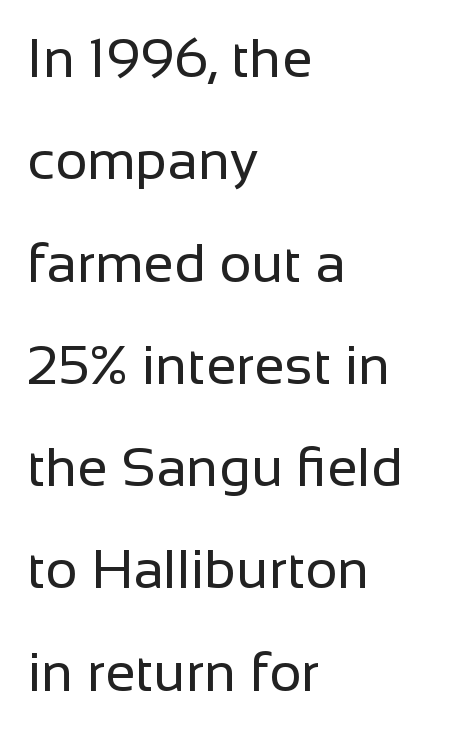
Q: Is the text bold? A: No.
Q: Is the text italic (slanted)? A: No, it is upright.
Q: Is the typeface a serif or a sans-serif typeface? A: Sans-serif.
Q: Is the text underlined? A: No.
Q: How is the paragraph aligned? A: Left-aligned.
Q: Is the spacing between letters normal or unusually wide? A: Normal.
Q: Width (condensed, normal, or wide)? A: Normal.
Q: Stroke contrast? A: Low.
Q: x-height? A: Medium.
Q: Monospaced? A: No.
